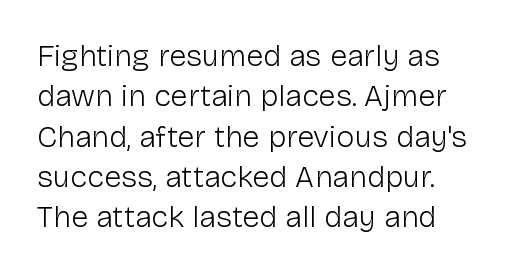
Q: Is the text bold? A: No.
Q: Is the text italic (slanted)? A: No, it is upright.
Q: Is the typeface a serif or a sans-serif typeface? A: Sans-serif.
Q: Is the text underlined? A: No.
Q: How is the paragraph aligned? A: Left-aligned.
Q: Is the spacing between letters normal or unusually wide? A: Normal.
Q: Is the spacing between lines tight, normal or loose? A: Normal.
Q: Width (condensed, normal, or wide)? A: Normal.
Q: Stroke contrast? A: Low.
Q: x-height? A: Medium.
Q: Monospaced? A: No.
